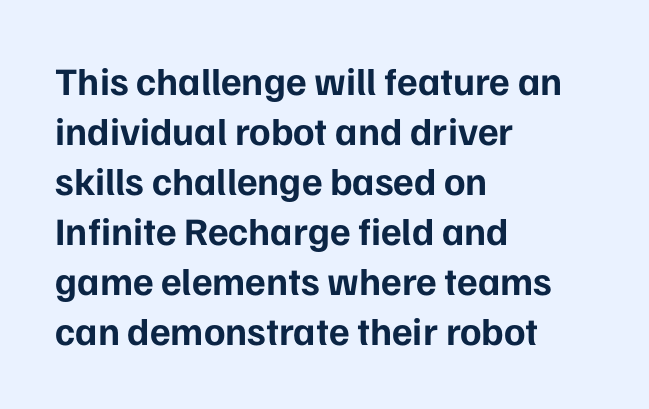
Q: Is the text bold? A: Yes.
Q: Is the text italic (slanted)? A: No, it is upright.
Q: Is the typeface a serif or a sans-serif typeface? A: Sans-serif.
Q: Is the text underlined? A: No.
Q: How is the paragraph aligned? A: Left-aligned.
Q: Is the spacing between letters normal or unusually wide? A: Normal.
Q: Is the spacing between lines tight, normal or loose? A: Normal.
Q: Width (condensed, normal, or wide)? A: Normal.
Q: Stroke contrast? A: Low.
Q: x-height? A: Medium.
Q: Monospaced? A: No.
